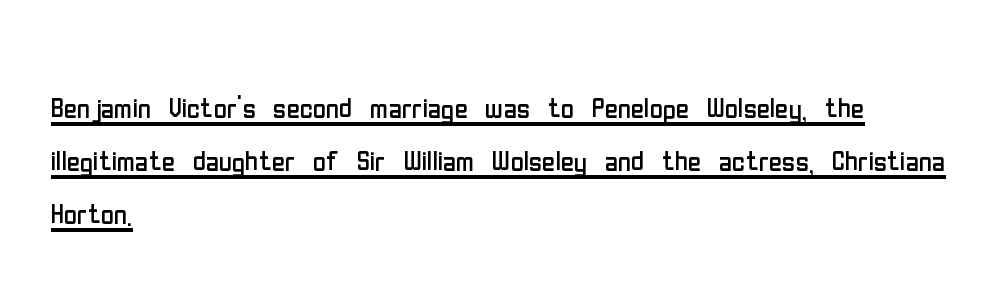
There is no visible air inserted between adjacent glyphs. This sample carries an underscore along the baseline area. The strokes are not fattened; the text isn't bold. Posture: straight, roman, zero tilt. This rendering uses left alignment, leaving the right contour irregular. The type family on display is of the sans-serif kind.
